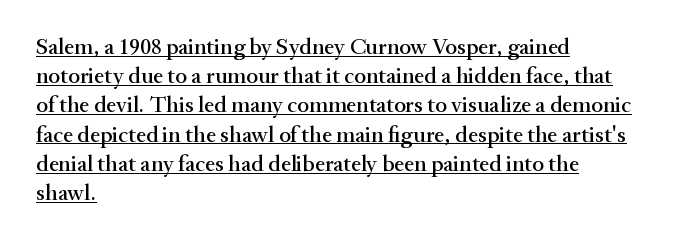
{"italic": "no", "underline": "yes", "align": "left", "line_spacing": "normal", "line_spacing_ratio": 1.27, "letter_spacing": "normal", "letter_spacing_em": 0.0, "glyph_px": 23}
